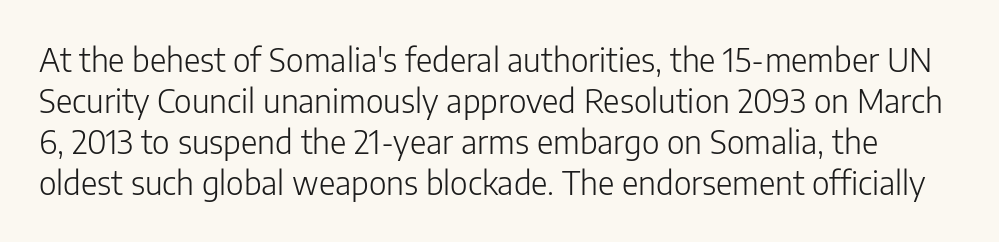
The space beneath each line is pristine and unruled. This sample keeps an unexceptional amount of space between lines. A typesetter would call this proportional, since set widths differ per character. To sum up the face: it is a sans, with no serifs. Caption: face not bold, strokes unweighted. Italic: no, the glyphs are upright roman.
